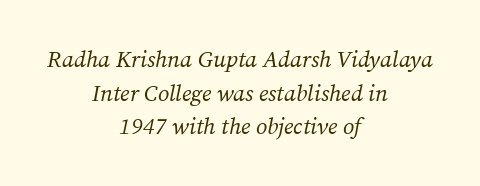
{"italic": "yes", "lean": "right", "slant_degrees": 12, "bold": "no", "underline": "no", "align": "center", "line_spacing": "normal", "line_spacing_ratio": 1.46, "letter_spacing": "normal", "letter_spacing_em": 0.0, "glyph_px": 23}
